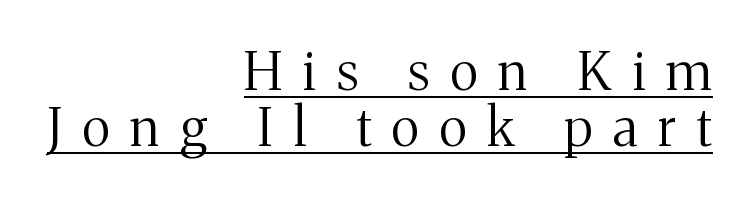
The image shows 53 px regular-weight serif type, upright; set right-aligned, tight line spacing (1.06x), unusually wide letter spacing (+0.39 em), underlined; medium stroke contrast and a medium x-height.
